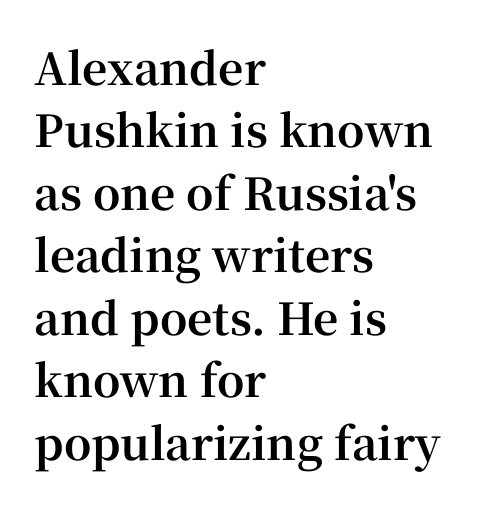
{"serif": "yes", "italic": "no", "bold": "yes", "weight": "bold", "width": "normal", "stroke_contrast": "high", "x_height": "medium", "monospaced": "no", "underline": "no", "align": "left", "line_spacing": "normal", "line_spacing_ratio": 1.42, "letter_spacing": "normal", "letter_spacing_em": 0.0, "glyph_px": 44}
